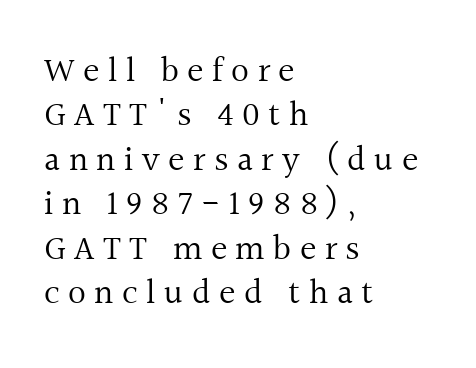
{"serif": "yes", "italic": "no", "bold": "no", "weight": "regular", "width": "normal", "x_height": "medium", "monospaced": "no", "underline": "no", "align": "left", "line_spacing": "normal", "line_spacing_ratio": 1.27, "letter_spacing": "wide", "letter_spacing_em": 0.24, "glyph_px": 35}
